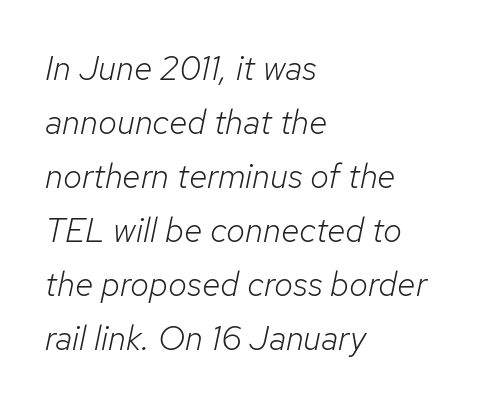
{"italic": "yes", "lean": "right", "slant_degrees": 12, "bold": "no", "weight": "light", "width": "normal", "stroke_contrast": "low", "x_height": "medium", "monospaced": "no", "underline": "no", "align": "left", "line_spacing": "normal", "line_spacing_ratio": 1.59, "letter_spacing": "normal", "letter_spacing_em": 0.0, "glyph_px": 34}
